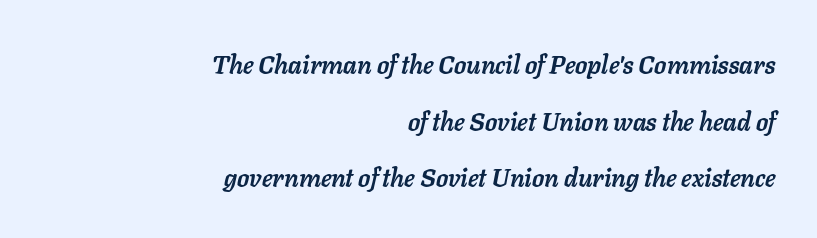
{"italic": "yes", "lean": "right", "slant_degrees": 11, "bold": "yes", "underline": "no", "align": "right", "line_spacing": "loose", "line_spacing_ratio": 2.27, "letter_spacing": "normal", "letter_spacing_em": 0.0, "glyph_px": 25}
